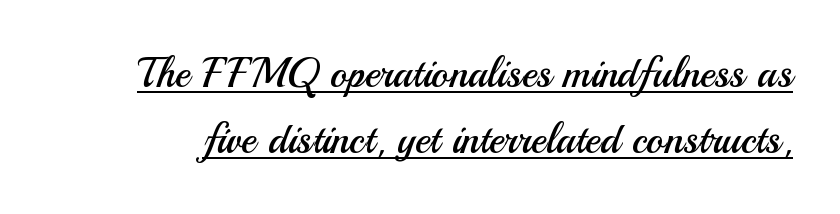
The image shows 41 px regular-weight sans-serif type; set normal line spacing (1.6x), normal letter spacing, underlined; medium stroke contrast and a small x-height.
